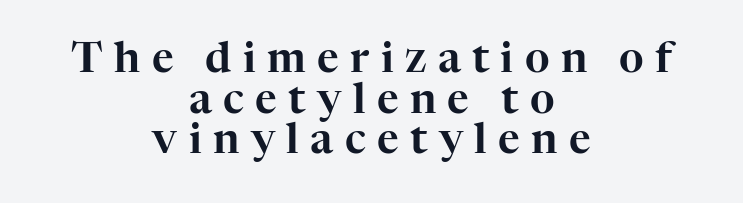
{"serif": "yes", "italic": "no", "width": "normal", "stroke_contrast": "high", "x_height": "medium", "monospaced": "no", "underline": "no", "align": "center", "line_spacing": "tight", "line_spacing_ratio": 0.97, "letter_spacing": "wide", "letter_spacing_em": 0.27, "glyph_px": 42}
